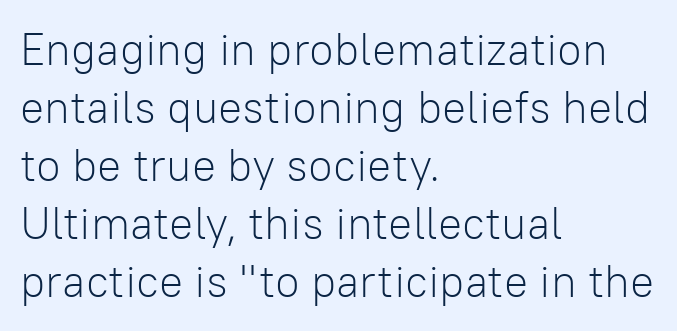
The image shows 45 px light sans-serif type, upright; set left-aligned, normal line spacing (1.29x), normal letter spacing, not underlined; low stroke contrast and a medium x-height.
